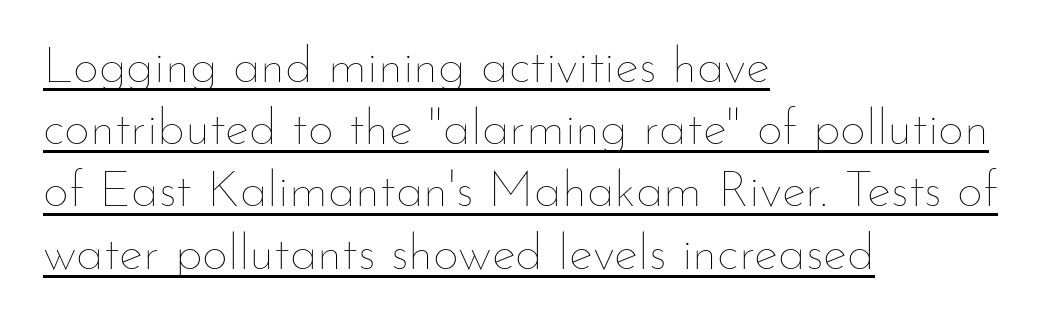
{"italic": "no", "bold": "no", "weight": "thin", "width": "normal", "stroke_contrast": "low", "x_height": "small", "monospaced": "no", "underline": "yes", "align": "left", "line_spacing_ratio": 1.22, "letter_spacing": "normal", "letter_spacing_em": 0.0, "glyph_px": 51}
